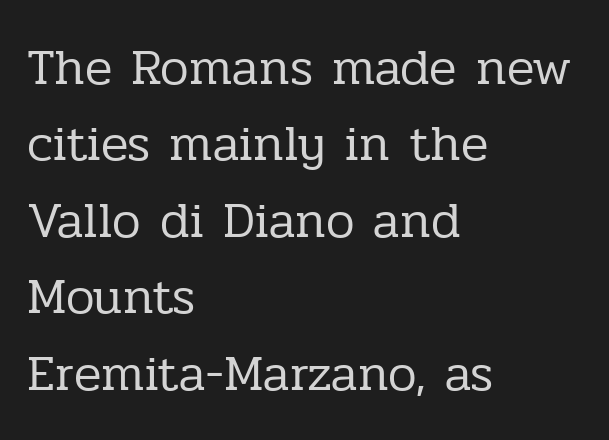
{"serif": "yes", "italic": "no", "bold": "no", "weight": "regular", "width": "normal", "stroke_contrast": "low", "x_height": "medium", "monospaced": "no", "underline": "no", "align": "left", "line_spacing": "normal", "line_spacing_ratio": 1.5, "letter_spacing": "normal", "letter_spacing_em": 0.0, "glyph_px": 51}
